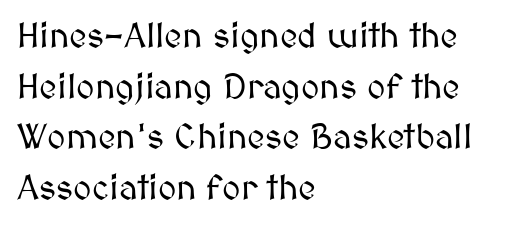
The line texture is even and compact thanks to regular tracking. Horizontally, the lines are justified to the leading edge only. Notice how descenders clear the ascenders below comfortably — that's standard leading. Looks like regular typesetting: each glyph gets only the width it needs.
